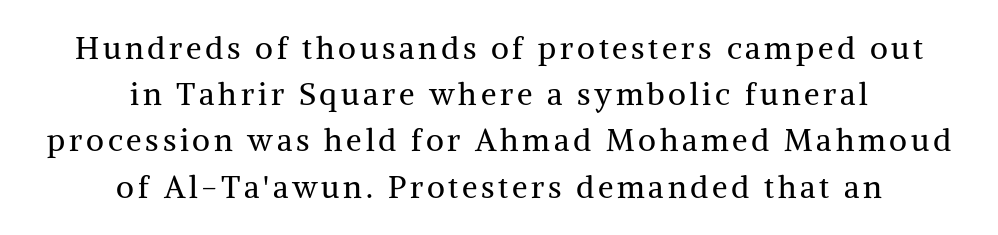
The image shows 31 px regular-weight serif type, upright; set centered, normal line spacing (1.49x), not underlined; medium stroke contrast and a medium x-height.
